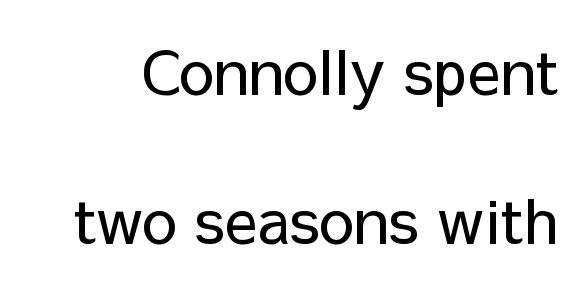
{"serif": "no", "italic": "no", "bold": "no", "weight": "regular", "width": "normal", "stroke_contrast": "low", "x_height": "medium", "monospaced": "no", "underline": "no", "line_spacing": "loose", "line_spacing_ratio": 2.4, "letter_spacing": "normal", "letter_spacing_em": 0.0, "glyph_px": 62}
